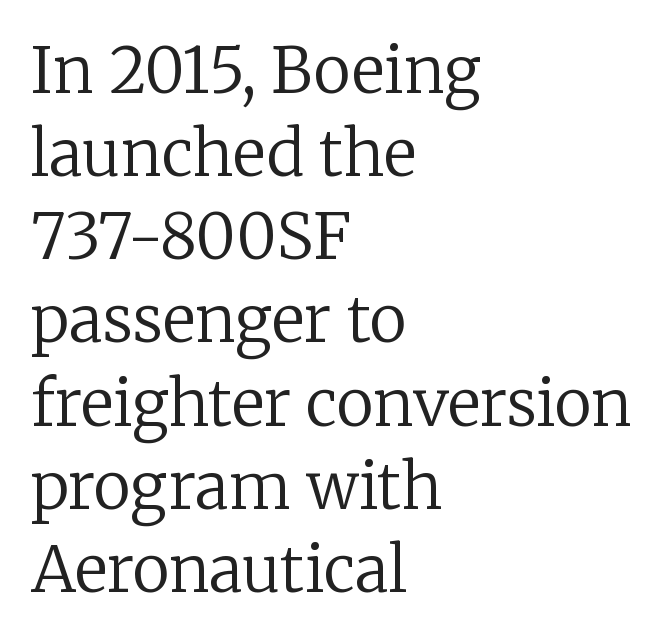
Q: Is the text bold? A: No.
Q: Is the text italic (slanted)? A: No, it is upright.
Q: Is the typeface a serif or a sans-serif typeface? A: Serif.
Q: Is the text underlined? A: No.
Q: How is the paragraph aligned? A: Left-aligned.
Q: Is the spacing between letters normal or unusually wide? A: Normal.
Q: Is the spacing between lines tight, normal or loose? A: Normal.
Q: Width (condensed, normal, or wide)? A: Normal.
Q: Stroke contrast? A: Low.
Q: x-height? A: Medium.
Q: Monospaced? A: No.
